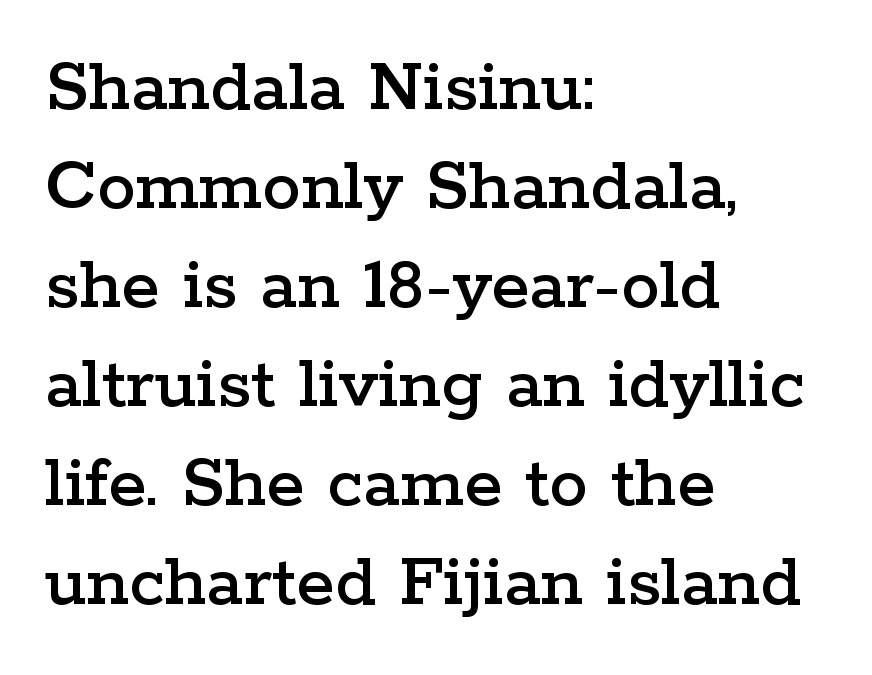
Q: Is the text italic (slanted)? A: No, it is upright.
Q: Is the typeface a serif or a sans-serif typeface? A: Serif.
Q: Is the text underlined? A: No.
Q: How is the paragraph aligned? A: Left-aligned.
Q: Is the spacing between letters normal or unusually wide? A: Normal.
Q: Is the spacing between lines tight, normal or loose? A: Normal.
Q: Width (condensed, normal, or wide)? A: Wide.
Q: Stroke contrast? A: Low.
Q: x-height? A: Medium.
Q: Monospaced? A: No.
